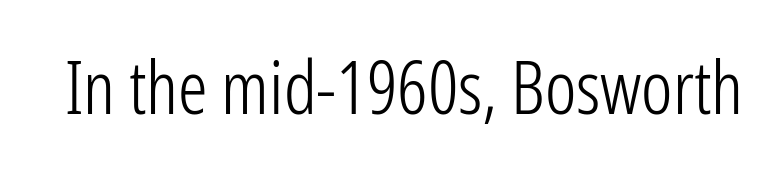
The image shows 74 px light, condensed sans-serif type, upright; set normal letter spacing, not underlined; low stroke contrast and a medium x-height.
